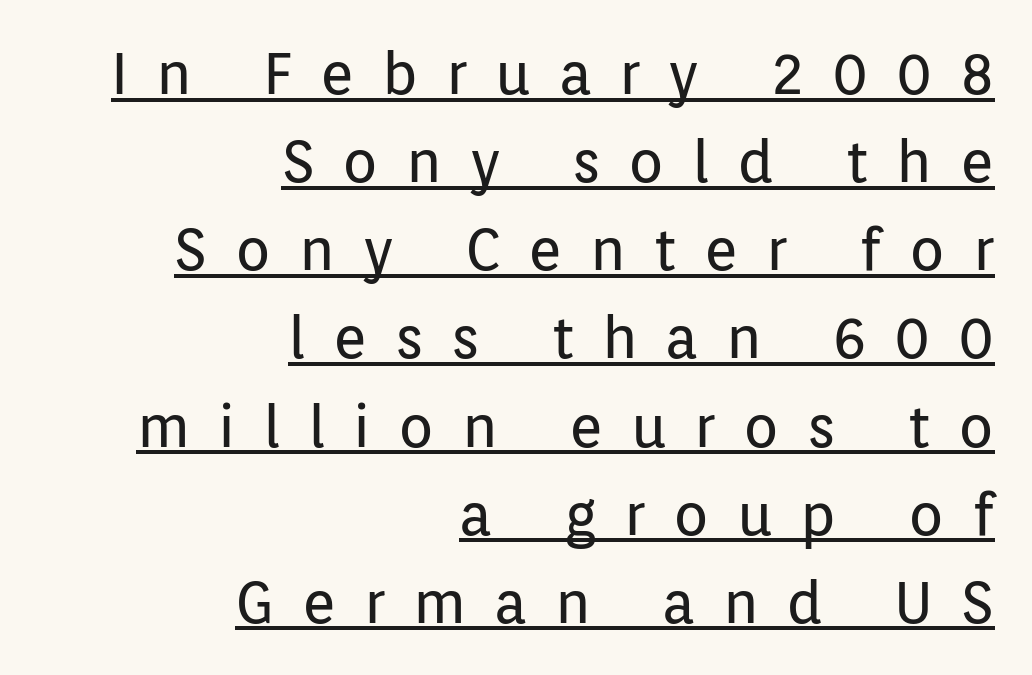
Q: Is the text bold? A: No.
Q: Is the text italic (slanted)? A: No, it is upright.
Q: Is the typeface a serif or a sans-serif typeface? A: Sans-serif.
Q: Is the text underlined? A: Yes.
Q: How is the paragraph aligned? A: Right-aligned.
Q: Is the spacing between letters normal or unusually wide? A: Unusually wide.
Q: Is the spacing between lines tight, normal or loose? A: Normal.
Q: Width (condensed, normal, or wide)? A: Normal.
Q: Stroke contrast? A: Low.
Q: x-height? A: Medium.
Q: Monospaced? A: No.
